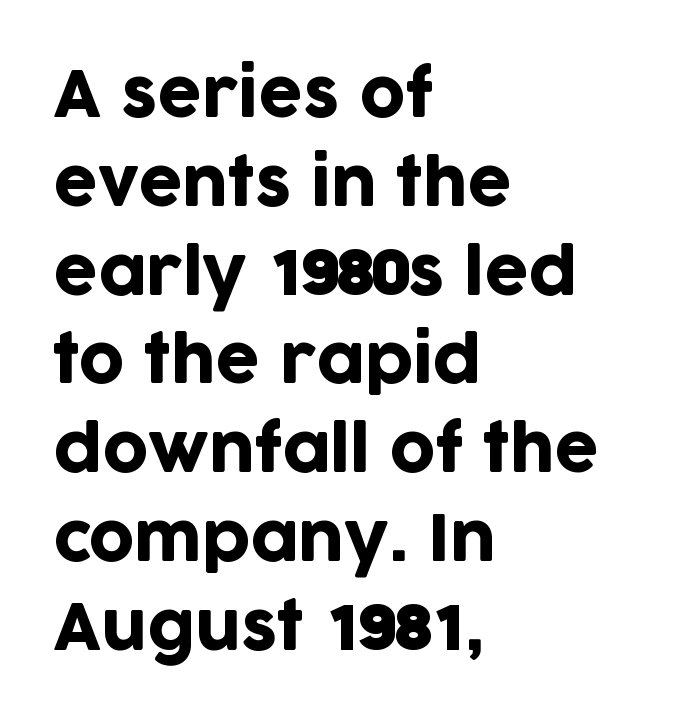
Each letter keeps its own natural width here, so spacing adapts to shape. Notice how the passage keeps a crisp vertical edge on the left only. Default kerning and tracking; the words read as compact shapes. If you measured baseline to baseline, you'd find a middling distance. In terms of posture, this sample is upright.
